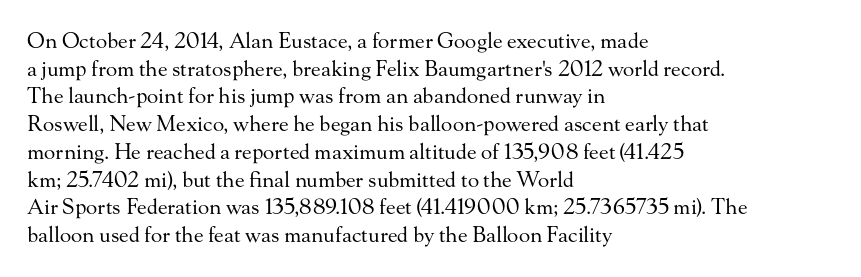
{"italic": "no", "bold": "no", "underline": "no", "align": "left", "line_spacing": "normal", "line_spacing_ratio": 1.32, "letter_spacing": "normal", "letter_spacing_em": 0.0, "glyph_px": 21}
